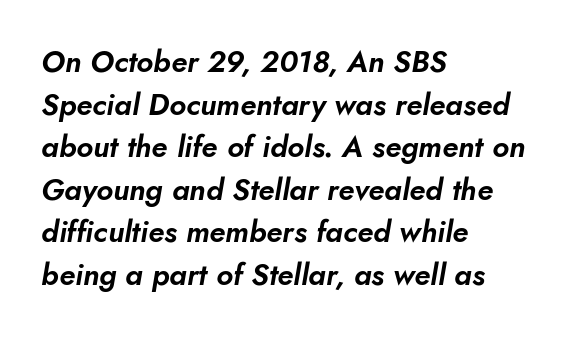
Slant detected: the letters are inclined. The baseline area is clear. Glyph-to-glyph distance matches everyday printed text. The passage is arranged the way most books set body copy — flush left. A typesetter would call this proportional, since set widths differ per character.
